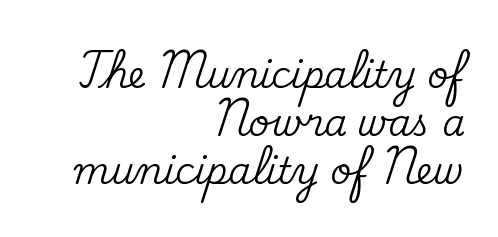
Q: Is the text italic (slanted)? A: Yes.
Q: Is the text underlined? A: No.
Q: How is the paragraph aligned? A: Right-aligned.
Q: Is the spacing between letters normal or unusually wide? A: Normal.
Q: Is the spacing between lines tight, normal or loose? A: Normal.
Q: Width (condensed, normal, or wide)? A: Normal.
Q: Stroke contrast? A: Medium.
Q: x-height? A: Small.
Q: Monospaced? A: No.
